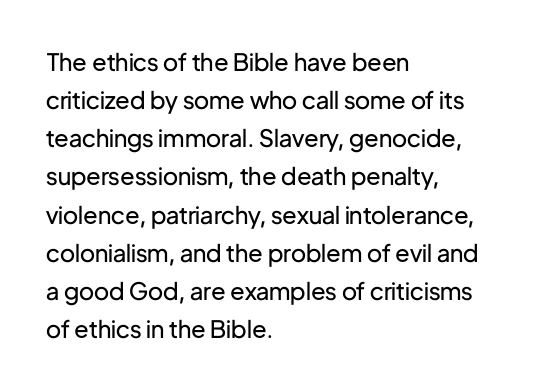
{"italic": "no", "bold": "no", "underline": "no", "align": "left", "line_spacing": "normal", "line_spacing_ratio": 1.59, "letter_spacing": "normal", "letter_spacing_em": 0.0, "glyph_px": 24}
